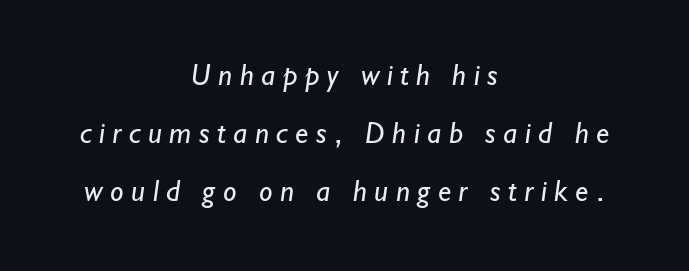
These lines are rendered in a variable-pitch font. Display-style spreading of the glyphs; the letterfit is very open. Descenders hang freely into open space. Leftover space on each line is divided equally before and after the words. The letters carry no serifs — their stems end cleanly without finishing strokes.
